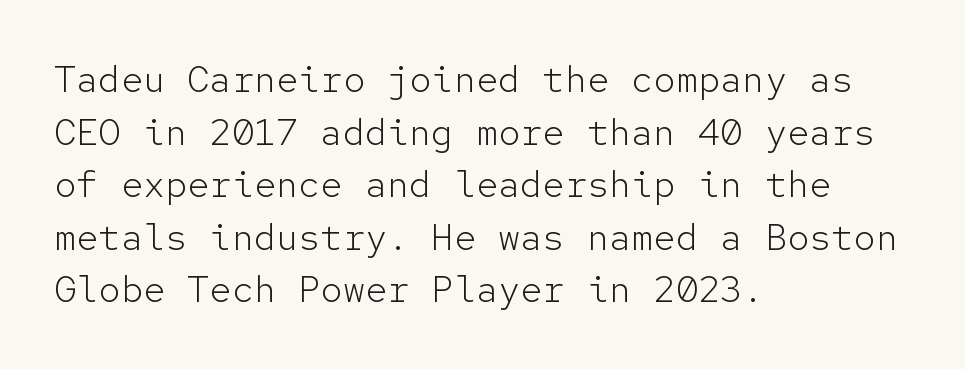
The image shows 37 px light sans-serif type, upright, monospaced; set left-aligned, normal line spacing (1.42x), normal letter spacing, not underlined; low stroke contrast and a medium x-height.
